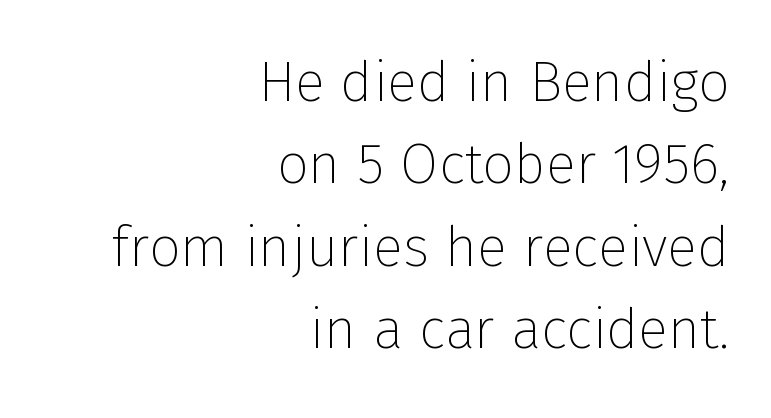
Q: Is the text bold? A: No.
Q: Is the text italic (slanted)? A: No, it is upright.
Q: Is the typeface a serif or a sans-serif typeface? A: Sans-serif.
Q: Is the text underlined? A: No.
Q: How is the paragraph aligned? A: Right-aligned.
Q: Is the spacing between letters normal or unusually wide? A: Normal.
Q: Is the spacing between lines tight, normal or loose? A: Normal.
Q: Width (condensed, normal, or wide)? A: Normal.
Q: Stroke contrast? A: Low.
Q: x-height? A: Medium.
Q: Monospaced? A: No.
